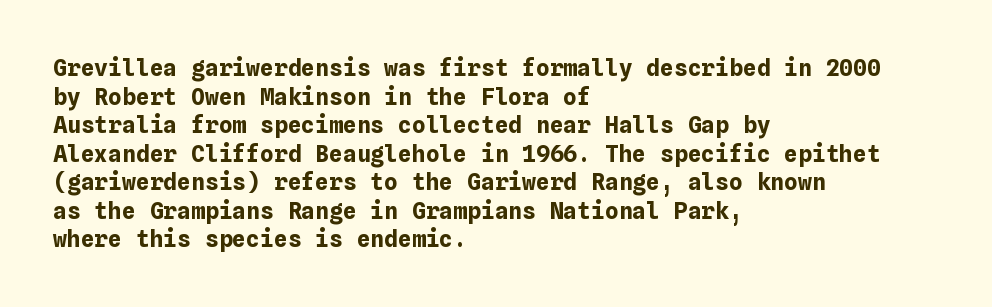
Q: Is the text bold? A: Yes.
Q: Is the text italic (slanted)? A: No, it is upright.
Q: Is the text underlined? A: No.
Q: How is the paragraph aligned? A: Left-aligned.
Q: Is the spacing between letters normal or unusually wide? A: Normal.
